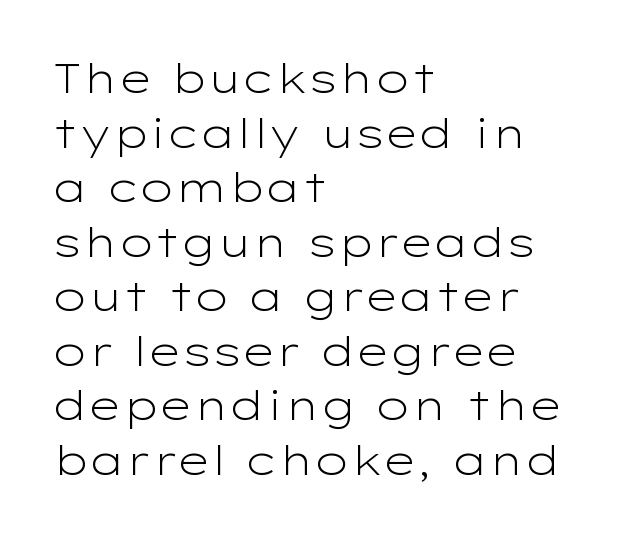
Q: Is the text bold? A: No.
Q: Is the text italic (slanted)? A: No, it is upright.
Q: Is the typeface a serif or a sans-serif typeface? A: Sans-serif.
Q: Is the text underlined? A: No.
Q: How is the paragraph aligned? A: Left-aligned.
Q: Is the spacing between letters normal or unusually wide? A: Normal.
Q: Is the spacing between lines tight, normal or loose? A: Normal.
Q: Width (condensed, normal, or wide)? A: Wide.
Q: Stroke contrast? A: Low.
Q: x-height? A: Medium.
Q: Monospaced? A: No.
